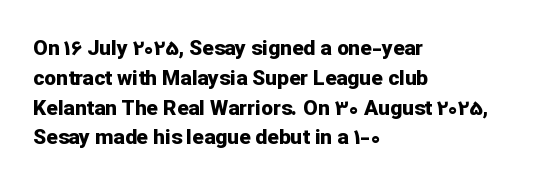
A bare baseline throughout the passage. Heavy-handed strokes throughout: this text is bold. Style check: upright. The setting favours the left margin, as ordinary paragraphs usually do. How are the letters spaced? Ordinarily, with no added tracking.
